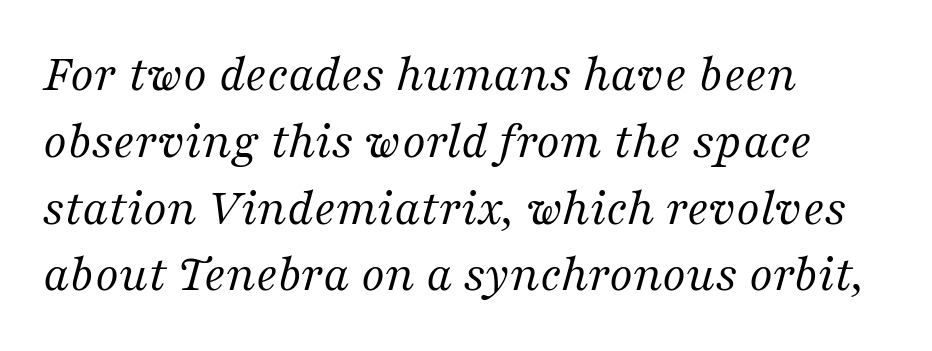
How would I describe the line gaps? Plain and ordinary. This is serif lettering, the kind often seen in printed books. Note the varied advance widths — an 'i' is clearly narrower than an 'm'. Stroke thickness stays within the range of a standard reading face or lighter.
